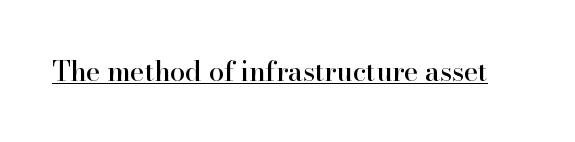
The image shows 27 px text type, upright; set normal letter spacing, underlined.
